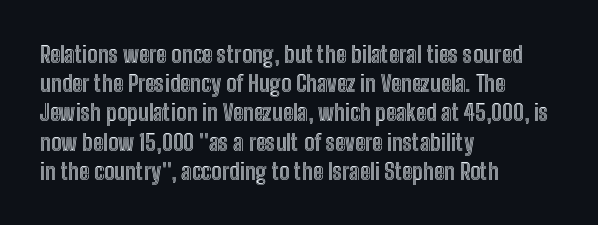
Interline gaps are of average width in this sample. Short note: letters normally spaced. Posture: vertical. The strip under each line holds only bare page. Which margin do the lines hug? The left one — the right edge is uneven.
